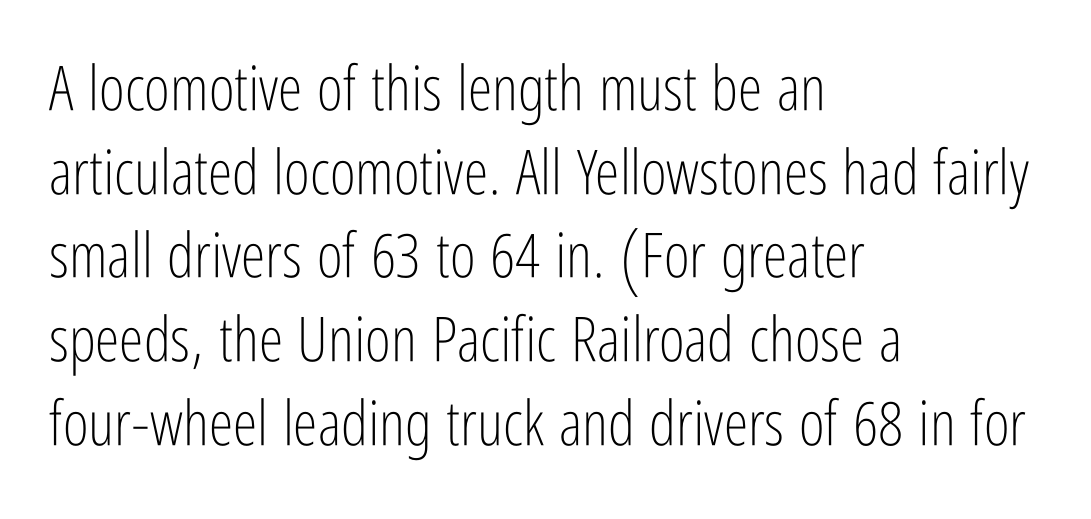
The image shows 62 px light, condensed sans-serif type, upright; set left-aligned, normal line spacing (1.35x), normal letter spacing, not underlined; low stroke contrast and a medium x-height.
